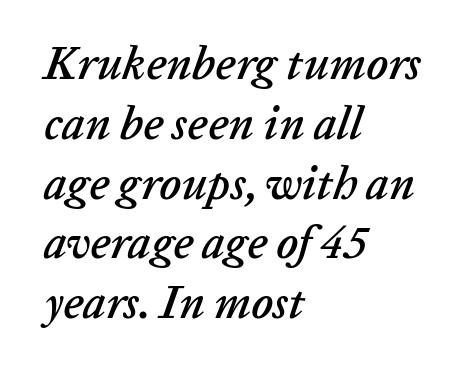
Underline: absent. Varying glyph widths throughout — classic text-font behaviour. The whole block is typeset with a tilt. The ragged edge is on the right, which tells us the setting is flush left.
